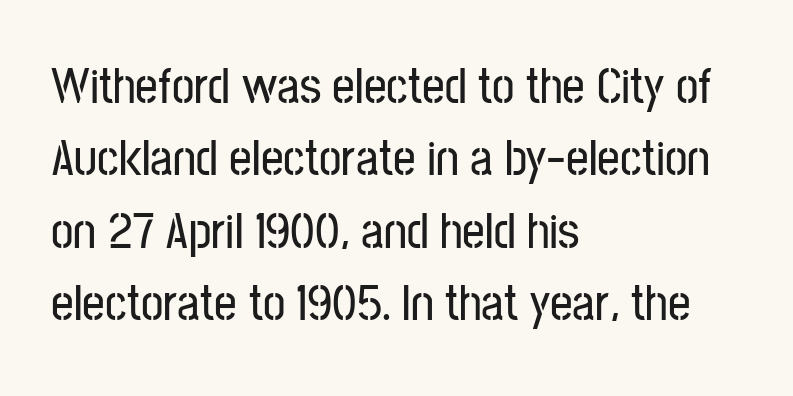
{"serif": "no", "italic": "no", "width": "condensed", "stroke_contrast": "low", "x_height": "medium", "monospaced": "no", "underline": "no", "align": "left", "line_spacing": "normal", "line_spacing_ratio": 1.45, "letter_spacing": "normal", "letter_spacing_em": 0.0, "glyph_px": 50}
